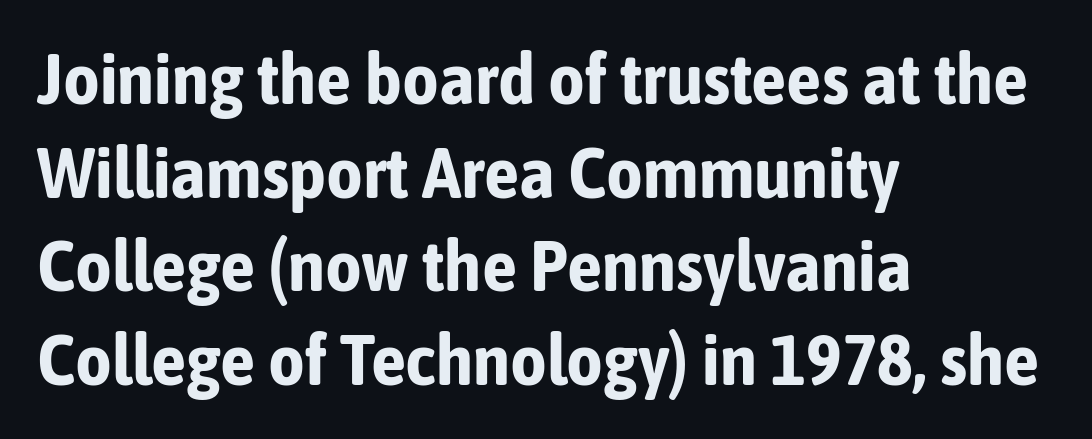
The image shows 71 px bold, condensed sans-serif type, upright; set left-aligned, normal line spacing (1.32x), normal letter spacing, not underlined; low stroke contrast and a medium x-height.
